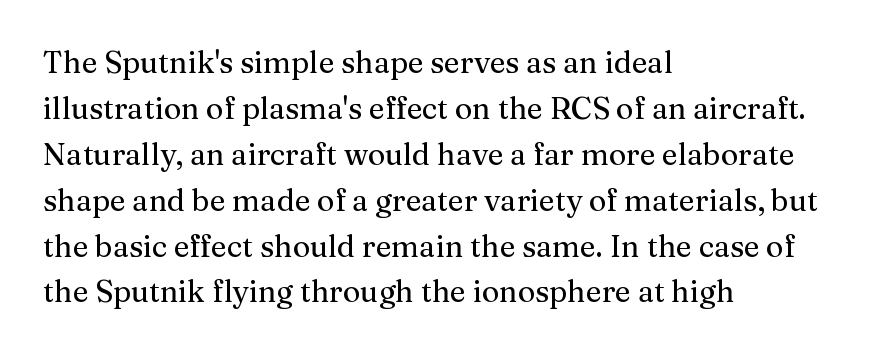
These lines are rendered in a variable-pitch font. Here the glyphs are tracked normally, forming tight word shapes. The lines are quadded left. You can tell it's not italic because the verticals are truly vertical. Little horizontal feet cap the strokes, marking this as serif type. Clear beneath every line of the passage.
